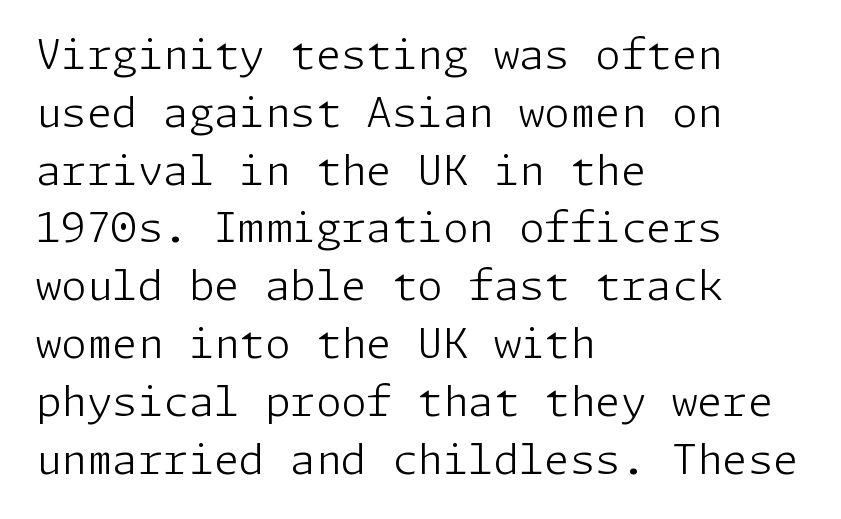
How would I describe the line gaps? Plain and ordinary. Typographically, this falls in the sans-serif category. The paragraph has a hard left edge and a soft right edge. Descenders are the only things crossing below the line. Think standard paragraph weight, or any step lighter than that. Does extra space separate the letters? No, they use regular spacing.
